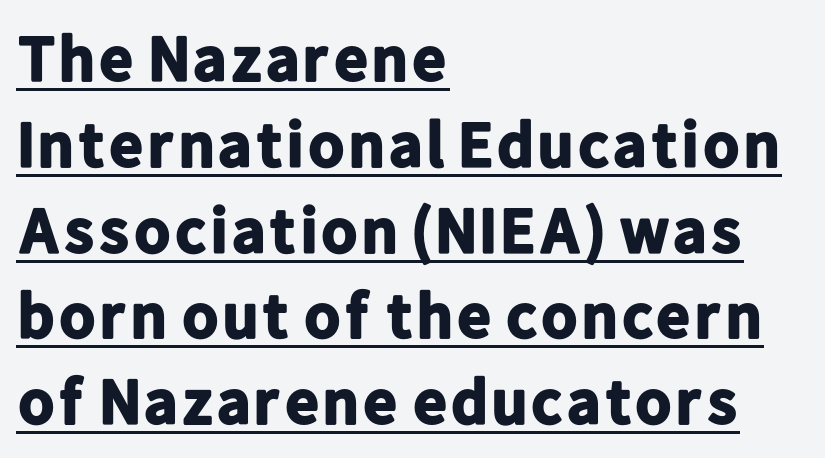
{"serif": "no", "italic": "no", "bold": "yes", "weight": "bold", "width": "normal", "stroke_contrast": "low", "x_height": "medium", "monospaced": "no", "underline": "yes", "align": "left", "line_spacing": "normal", "line_spacing_ratio": 1.32, "letter_spacing": "normal", "letter_spacing_em": 0.0, "glyph_px": 65}
